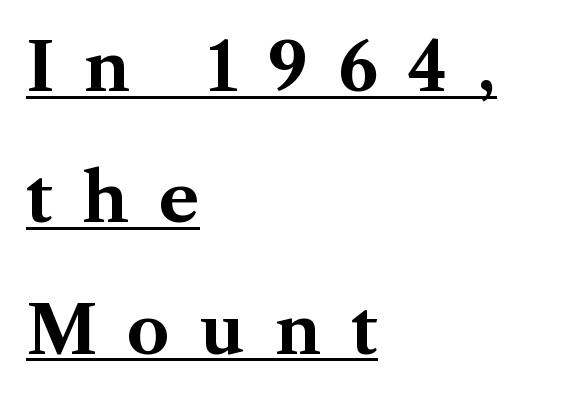
Q: Is the text bold? A: Yes.
Q: Is the text italic (slanted)? A: No, it is upright.
Q: Is the typeface a serif or a sans-serif typeface? A: Serif.
Q: Is the text underlined? A: Yes.
Q: How is the paragraph aligned? A: Left-aligned.
Q: Is the spacing between letters normal or unusually wide? A: Unusually wide.
Q: Is the spacing between lines tight, normal or loose? A: Loose.
Q: Width (condensed, normal, or wide)? A: Normal.
Q: Stroke contrast? A: Medium.
Q: x-height? A: Medium.
Q: Monospaced? A: No.
